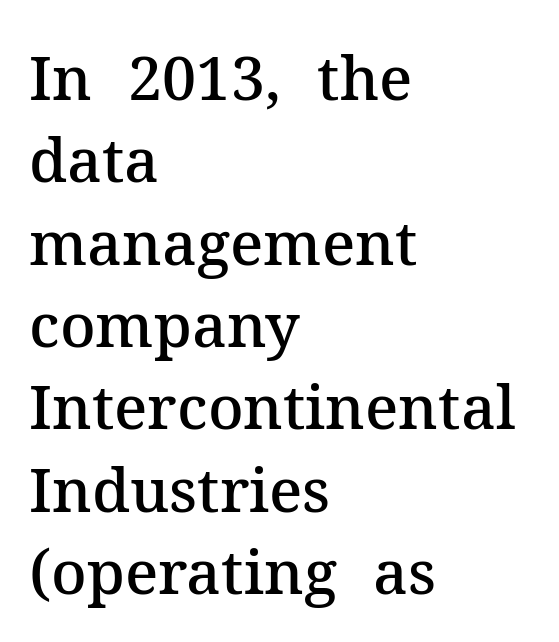
The image shows 61 px semibold serif type, upright; set left-aligned, normal line spacing (1.35x), normal letter spacing, not underlined; medium stroke contrast and a medium x-height.
